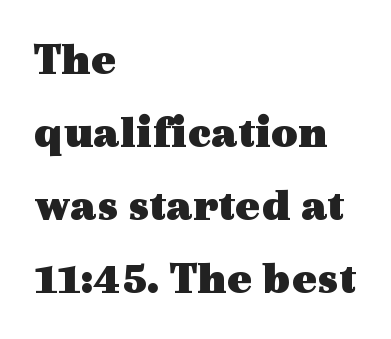
The image shows 46 px heavy, wide serif type, upright; set left-aligned, normal line spacing (1.59x), normal letter spacing, not underlined; a medium x-height.
